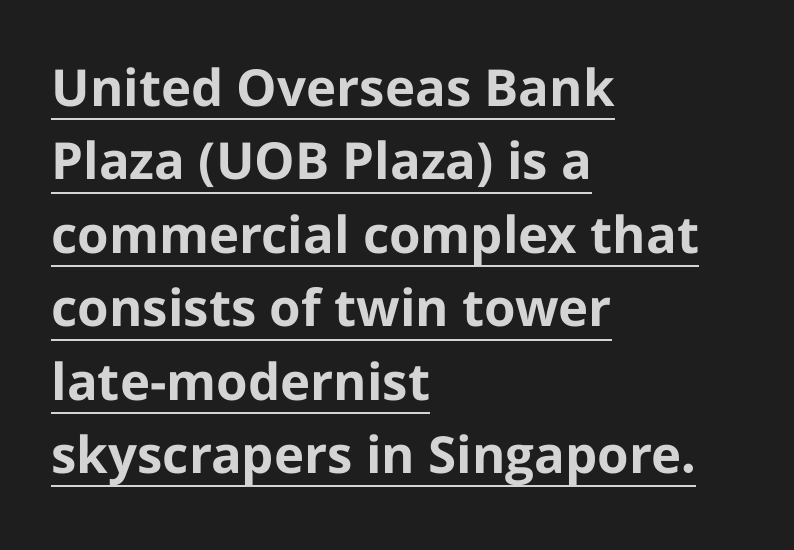
{"serif": "no", "italic": "no", "bold": "yes", "weight": "bold", "width": "normal", "stroke_contrast": "low", "x_height": "medium", "monospaced": "no", "underline": "yes", "align": "left", "line_spacing": "normal", "line_spacing_ratio": 1.44, "letter_spacing": "normal", "letter_spacing_em": 0.0, "glyph_px": 51}
